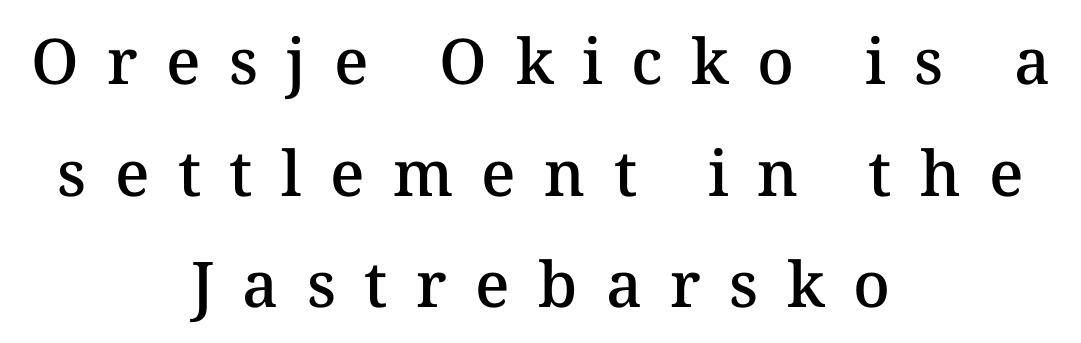
{"italic": "no", "bold": "semi", "weight": "semibold", "width": "normal", "stroke_contrast": "medium", "x_height": "medium", "monospaced": "no", "underline": "no", "align": "center", "line_spacing_ratio": 1.77, "letter_spacing": "wide", "letter_spacing_em": 0.45, "glyph_px": 63}
